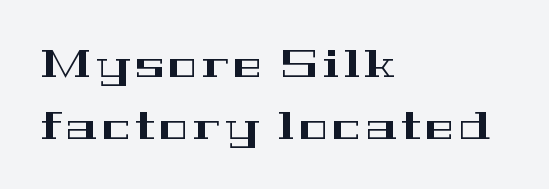
{"serif": "yes", "italic": "no", "width": "wide", "stroke_contrast": "high", "x_height": "medium", "monospaced": "no", "underline": "no", "align": "left", "line_spacing": "normal", "line_spacing_ratio": 1.58, "glyph_px": 39}
